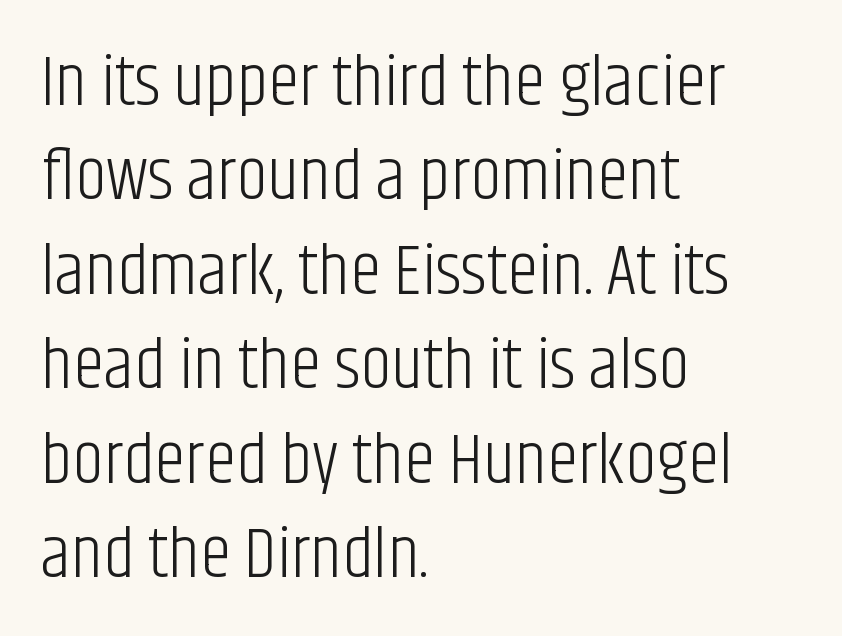
The image shows 71 px light, condensed sans-serif type, upright; set left-aligned, normal line spacing (1.33x), normal letter spacing, not underlined; low stroke contrast and a large x-height.
